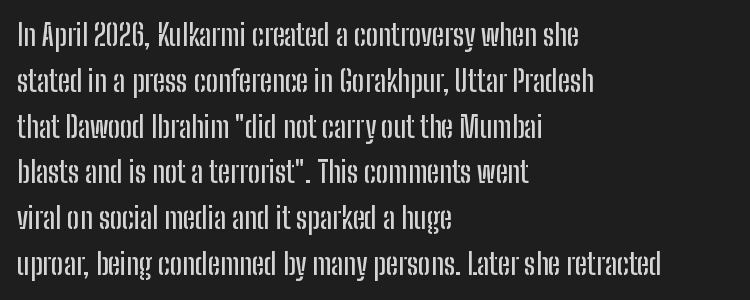
This is the regular roman posture of the typeface. Glyph-to-glyph distance matches everyday printed text. Alignment: flush left. Nope, no serifs anywhere on these letters. This sample has the flowing, uneven cadence of proportional lettering.
